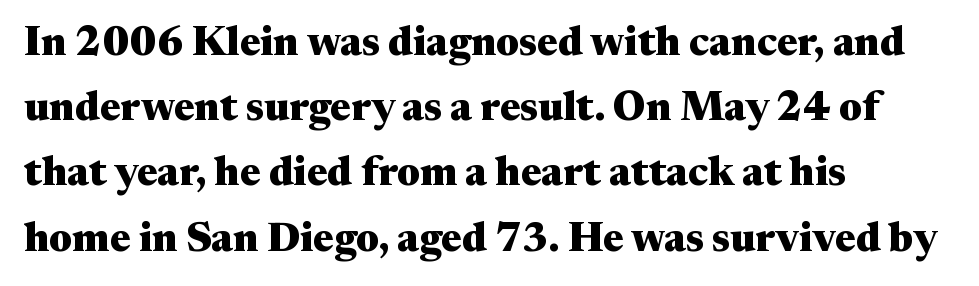
The image shows 41 px heavy, wide serif type, upright; set left-aligned, normal line spacing (1.59x), normal letter spacing, not underlined; medium stroke contrast and a medium x-height.
